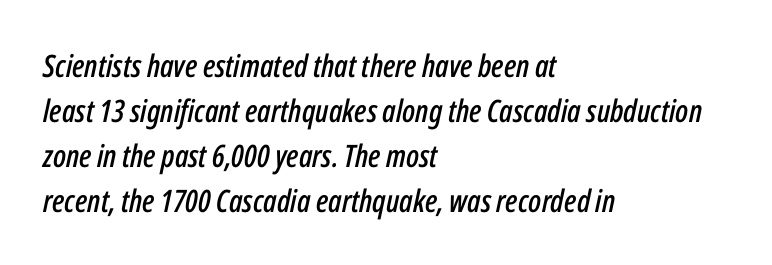
The image shows 31 px condensed type, italic (leaning right); set left-aligned, normal line spacing (1.45x), normal letter spacing, not underlined; low stroke contrast and a medium x-height.
